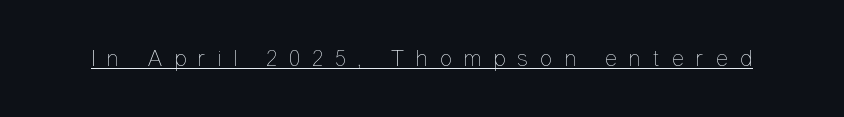
The image shows 24 px text type, upright; set unusually wide letter spacing (+0.48 em), underlined.
